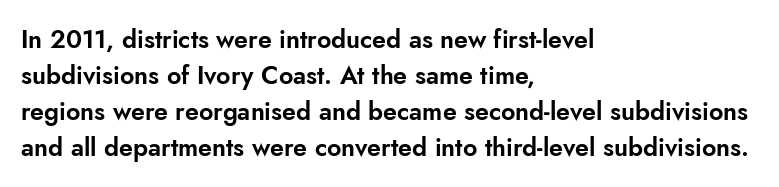
The image shows 25 px text type, upright; set left-aligned, normal line spacing (1.44x), normal letter spacing, not underlined.
